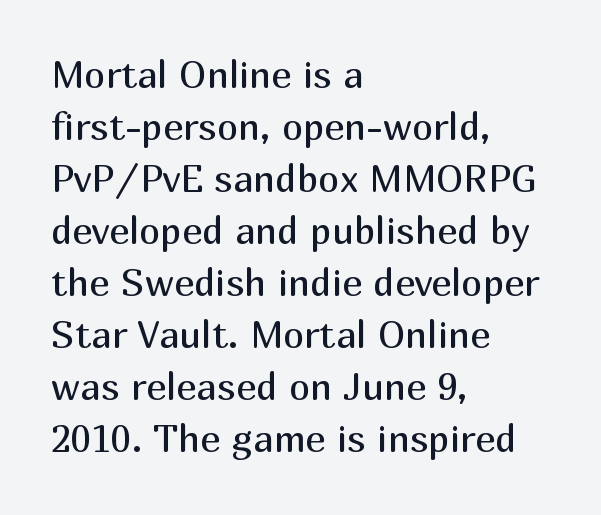
Q: Is the text bold? A: No.
Q: Is the text italic (slanted)? A: No, it is upright.
Q: Is the typeface a serif or a sans-serif typeface? A: Sans-serif.
Q: Is the text underlined? A: No.
Q: How is the paragraph aligned? A: Left-aligned.
Q: Is the spacing between letters normal or unusually wide? A: Normal.
Q: Is the spacing between lines tight, normal or loose? A: Normal.
Q: Width (condensed, normal, or wide)? A: Normal.
Q: Stroke contrast? A: Medium.
Q: x-height? A: Medium.
Q: Monospaced? A: No.
